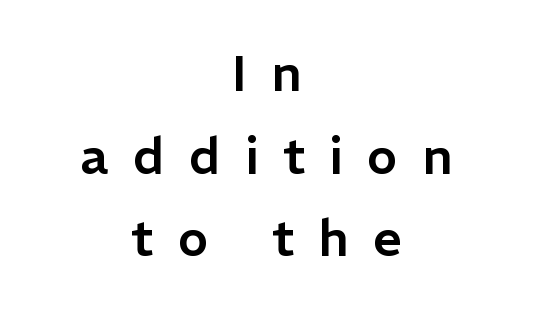
{"serif": "no", "italic": "no", "width": "normal", "stroke_contrast": "low", "x_height": "medium", "monospaced": "no", "underline": "no", "align": "center", "line_spacing": "normal", "line_spacing_ratio": 1.62, "letter_spacing": "wide", "letter_spacing_em": 0.48, "glyph_px": 51}
